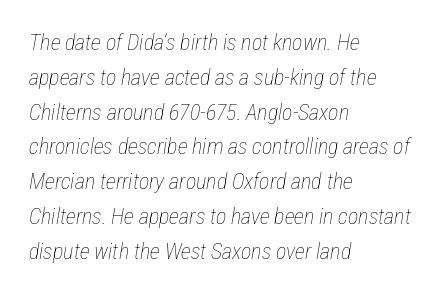
Q: Is the text bold? A: No.
Q: Is the text italic (slanted)? A: Yes, it leans right by about 12 degrees.
Q: Is the text underlined? A: No.
Q: How is the paragraph aligned? A: Left-aligned.
Q: Is the spacing between letters normal or unusually wide? A: Normal.
Q: Is the spacing between lines tight, normal or loose? A: Normal.
